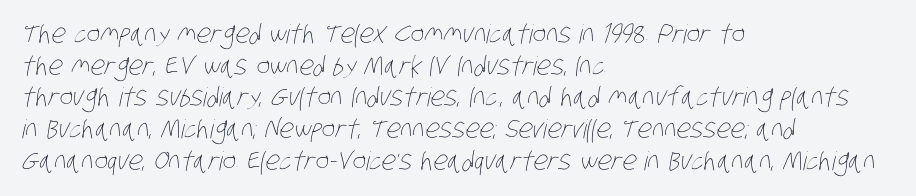
Q: Is the text bold? A: No.
Q: Is the text underlined? A: No.
Q: How is the paragraph aligned? A: Left-aligned.
Q: Is the spacing between letters normal or unusually wide? A: Normal.
